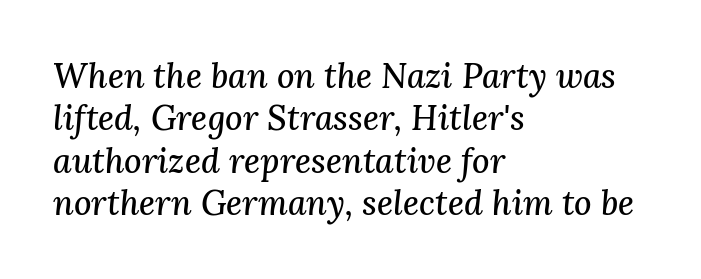
The image shows 34 px serif type, italic (leaning right); set left-aligned, normal line spacing (1.25x), normal letter spacing, not underlined; medium stroke contrast and a medium x-height.
